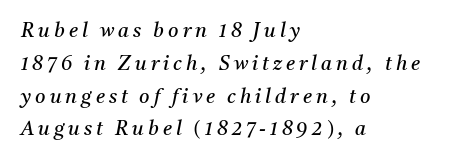
These lines stack with their left ends in a neat column. A bare baseline throughout the passage. Bold? No — there's no thickening of the strokes. Every character sits at an angle, as italics do. Inter-character spacing is expanded well beyond the font's built-in metrics. These lines sit exactly where default settings would place them.
